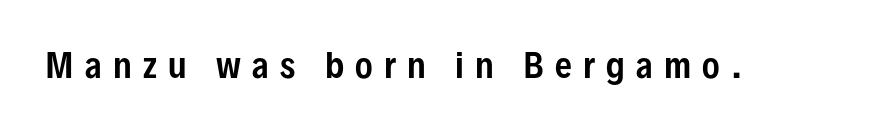
{"serif": "no", "italic": "no", "width": "condensed", "stroke_contrast": "low", "x_height": "medium", "monospaced": "no", "underline": "no", "letter_spacing": "wide", "letter_spacing_em": 0.34, "glyph_px": 33}
